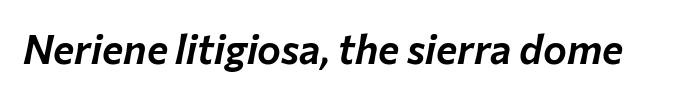
The image shows 40 px text type, italic (leaning right); set normal letter spacing, not underlined; low stroke contrast and a medium x-height.
